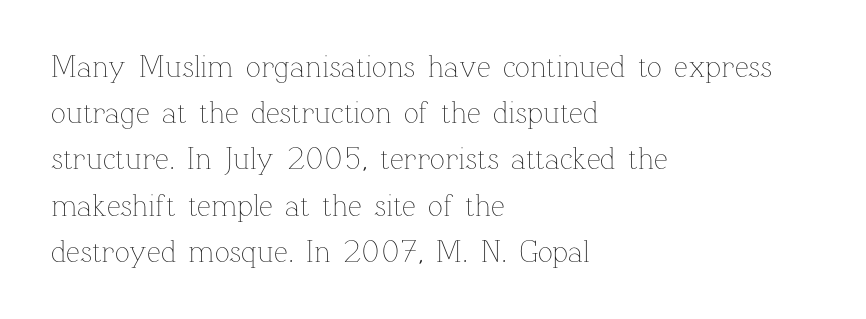
The image shows 31 px thin type, upright; set left-aligned, normal line spacing (1.49x), normal letter spacing, not underlined; low stroke contrast and a medium x-height.
